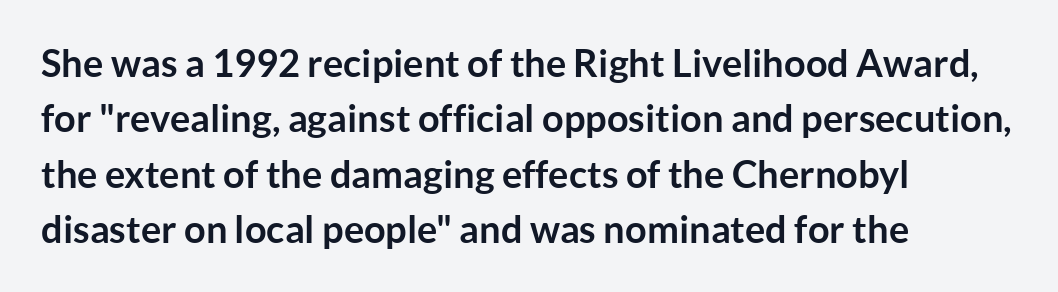
The image shows 38 px semibold sans-serif type, upright; set left-aligned, normal line spacing (1.46x), normal letter spacing, not underlined; low stroke contrast and a medium x-height.
